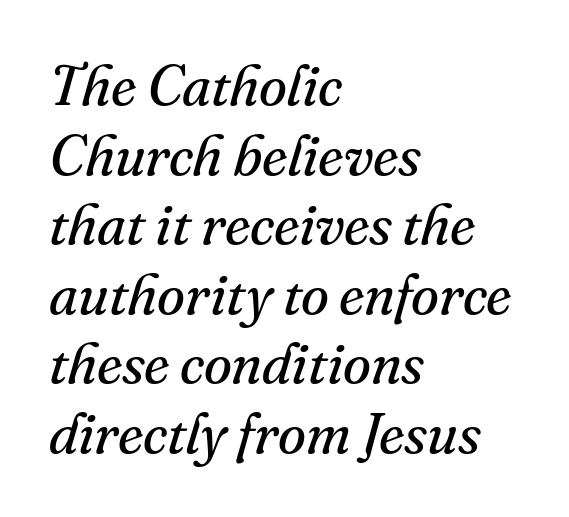
{"serif": "yes", "italic": "yes", "lean": "right", "slant_degrees": 16, "bold": "no", "weight": "regular", "width": "normal", "stroke_contrast": "medium", "x_height": "small", "monospaced": "no", "underline": "no", "align": "left", "line_spacing_ratio": 1.22, "letter_spacing": "normal", "letter_spacing_em": 0.0, "glyph_px": 57}
